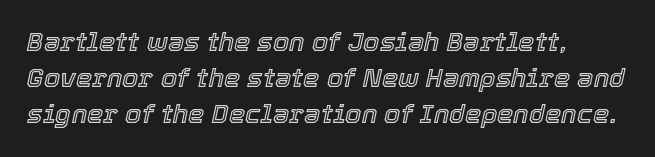
Is there much room between lines? A standard amount, neither cramped nor airy. The lettering tilts uniformly, giving the passage an italic look. Where is the straight margin? On the left. Each row of text sits above clean, open space. How are the letters spaced? Ordinarily, with no added tracking.
